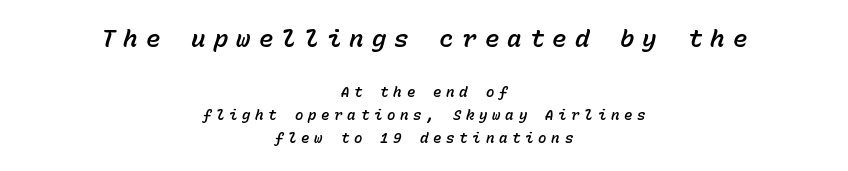
Q: Is the text italic (slanted)? A: Yes, it leans right by about 15 degrees.
Q: Is the text underlined? A: No.
Q: How is the paragraph aligned? A: Centered.
Q: Is the spacing between letters normal or unusually wide? A: Unusually wide.
Q: Is the spacing between lines tight, normal or loose? A: Normal.
Q: Which block of text is set in a larger size, the first (top) or the second (bottom)? A: The first (top) one.
